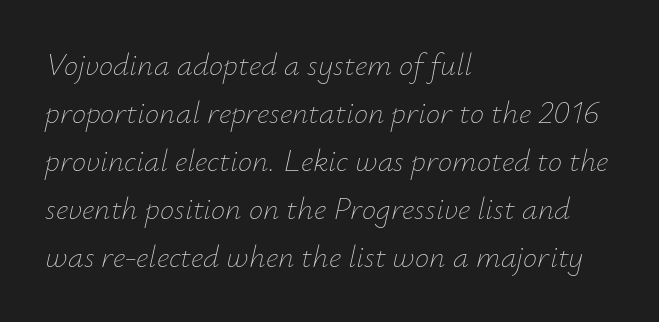
{"italic": "yes", "lean": "right", "slant_degrees": 12, "bold": "no", "weight": "thin", "width": "normal", "stroke_contrast": "low", "x_height": "small", "monospaced": "no", "underline": "no", "align": "left", "line_spacing": "normal", "line_spacing_ratio": 1.5, "letter_spacing": "normal", "letter_spacing_em": 0.0, "glyph_px": 32}
